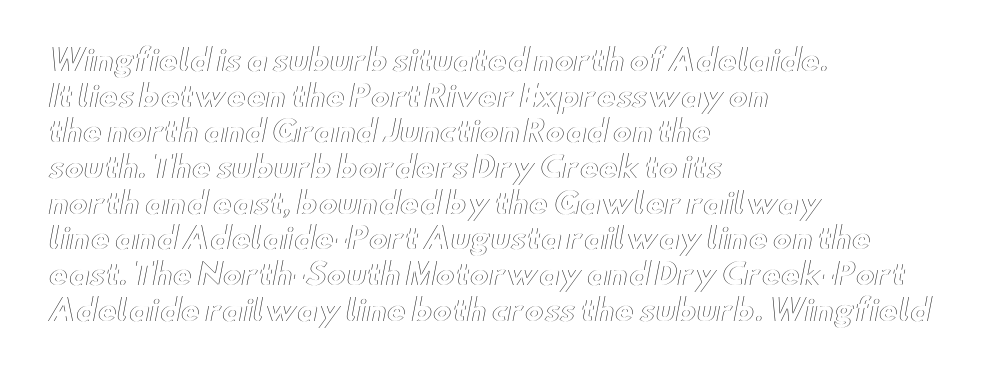
Q: Is the text italic (slanted)? A: Yes.
Q: Is the text underlined? A: No.
Q: How is the paragraph aligned? A: Left-aligned.
Q: Is the spacing between letters normal or unusually wide? A: Normal.
Q: Width (condensed, normal, or wide)? A: Wide.
Q: x-height? A: Small.
Q: Monospaced? A: No.
